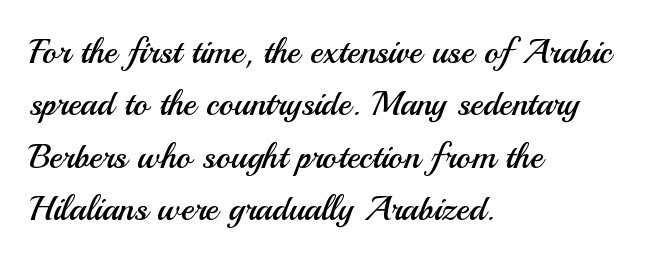
Q: Is the text bold? A: No.
Q: Is the text italic (slanted)? A: Yes.
Q: Is the typeface a serif or a sans-serif typeface? A: Sans-serif.
Q: Is the text underlined? A: No.
Q: How is the paragraph aligned? A: Left-aligned.
Q: Is the spacing between letters normal or unusually wide? A: Normal.
Q: Is the spacing between lines tight, normal or loose? A: Normal.
Q: Width (condensed, normal, or wide)? A: Normal.
Q: Stroke contrast? A: Medium.
Q: x-height? A: Small.
Q: Monospaced? A: No.
